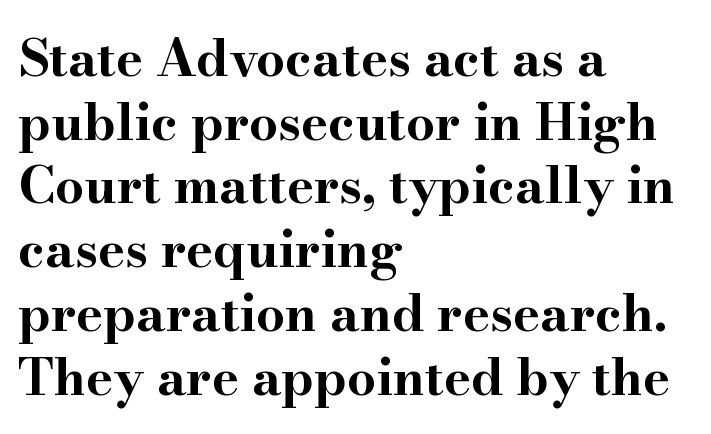
The image shows 51 px bold, wide serif type, upright; set left-aligned, normal line spacing (1.25x), normal letter spacing, not underlined; high stroke contrast and a small x-height.
